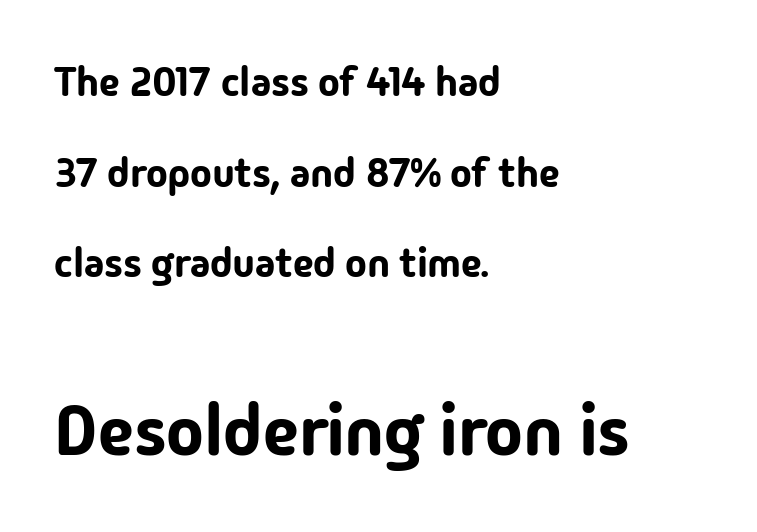
The letters stand upright; this is a roman face. Beneath every word, the page is bare. The typesetter chose a ragged-right arrangement here. Examine the stroke ends and you'll find no serifs. The letters in the lower block stand taller than those in the block above. Looks like regular typesetting: each glyph gets only the width it needs.
